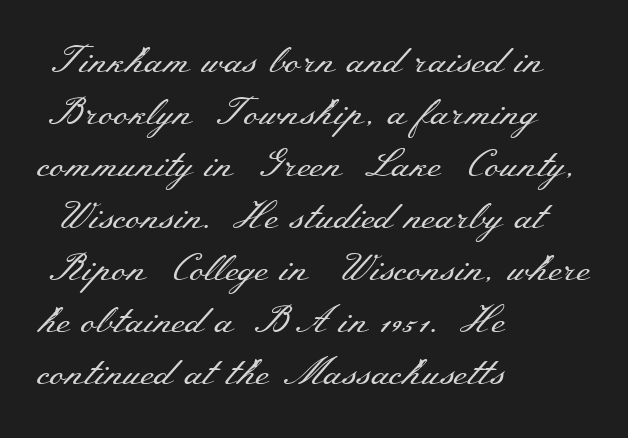
The image shows 38 px regular-weight, wide serif type; set left-aligned, normal line spacing (1.37x), normal letter spacing, not underlined; medium stroke contrast and a small x-height.
